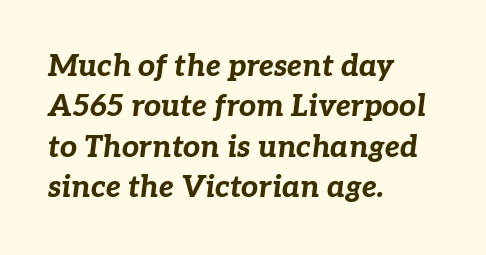
{"italic": "yes", "lean": "right", "slant_degrees": 7, "bold": "yes", "weight": "bold", "width": "normal", "stroke_contrast": "low", "x_height": "medium", "monospaced": "no", "underline": "no", "align": "left", "line_spacing": "normal", "line_spacing_ratio": 1.35, "letter_spacing": "normal", "letter_spacing_em": 0.0, "glyph_px": 30}
